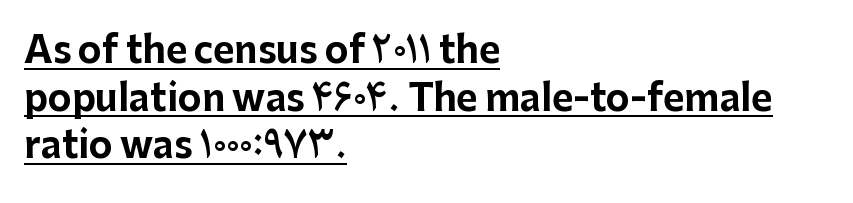
The image shows 36 px bold sans-serif type, upright; set left-aligned, normal line spacing (1.32x), normal letter spacing, underlined; low stroke contrast and a medium x-height.
